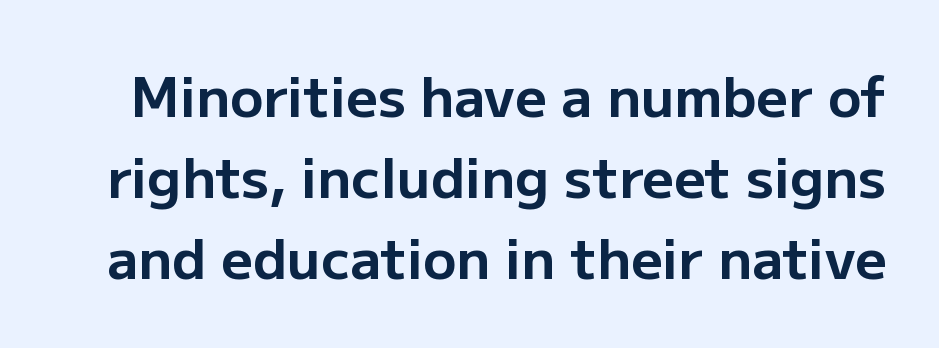
When letters stand straight like this, we call the style roman or upright. The passage shown is typeset with a sans-serif family. Descenders hang freely into open space. Compared with typical body copy, the letter spacing here is the same. Think of a printed novel: that variable character pitch is what you see here.
